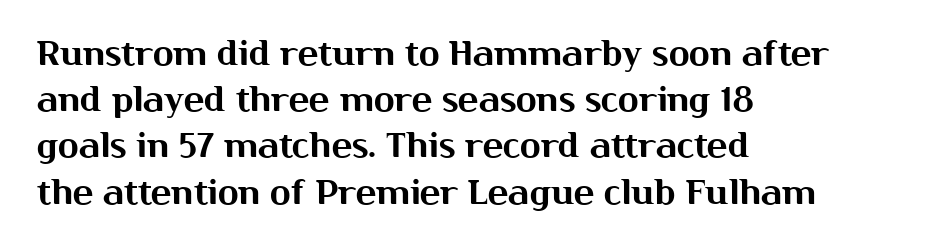
{"serif": "no", "italic": "no", "width": "normal", "stroke_contrast": "medium", "x_height": "medium", "monospaced": "no", "underline": "no", "align": "left", "line_spacing": "normal", "line_spacing_ratio": 1.36, "letter_spacing": "normal", "letter_spacing_em": 0.0, "glyph_px": 34}
